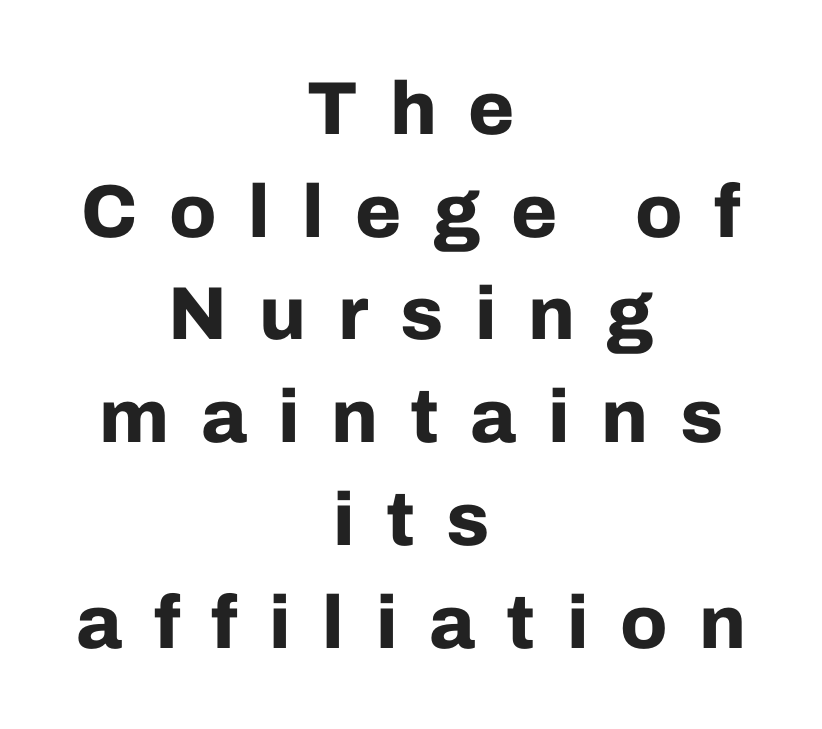
Q: Is the text bold? A: Yes.
Q: Is the text italic (slanted)? A: No, it is upright.
Q: Is the typeface a serif or a sans-serif typeface? A: Sans-serif.
Q: Is the text underlined? A: No.
Q: How is the paragraph aligned? A: Centered.
Q: Is the spacing between letters normal or unusually wide? A: Unusually wide.
Q: Is the spacing between lines tight, normal or loose? A: Normal.
Q: Width (condensed, normal, or wide)? A: Normal.
Q: Stroke contrast? A: Low.
Q: x-height? A: Medium.
Q: Monospaced? A: No.
